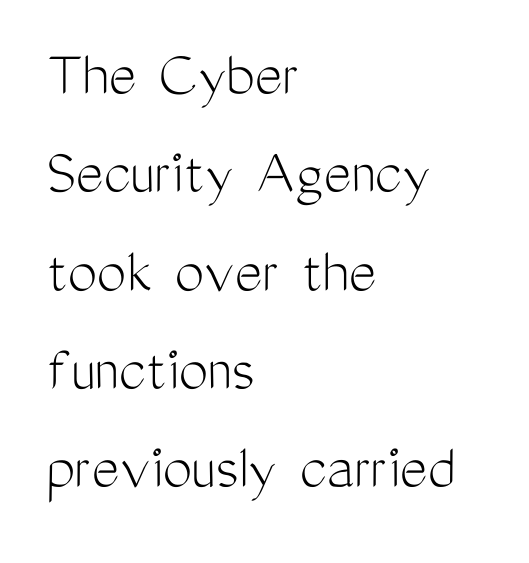
Examine the stroke ends and you'll find no serifs. The font sits on the lighter half of the weight spectrum, regular included. One glance says typical: line gaps are just what's usual. Is the block centered? No — it sits flush against the left margin. Tall strokes in this sample are plumb rather than angled.
